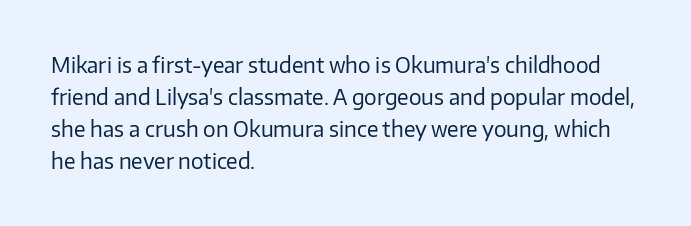
The image shows 21 px text type, upright; set left-aligned, normal line spacing (1.53x), normal letter spacing, not underlined.
